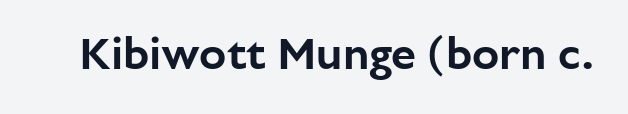
Q: Is the text italic (slanted)? A: No, it is upright.
Q: Is the typeface a serif or a sans-serif typeface? A: Sans-serif.
Q: Is the text underlined? A: No.
Q: Is the spacing between letters normal or unusually wide? A: Normal.
Q: Width (condensed, normal, or wide)? A: Normal.
Q: Stroke contrast? A: Low.
Q: x-height? A: Medium.
Q: Monospaced? A: No.
